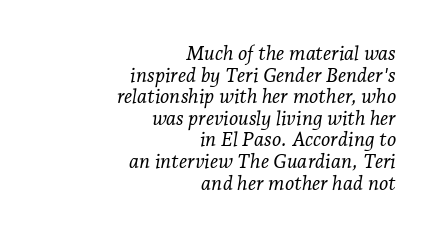
The image shows 20 px text type, italic (leaning right); set right-aligned, tight line spacing (1.08x), normal letter spacing, not underlined.
